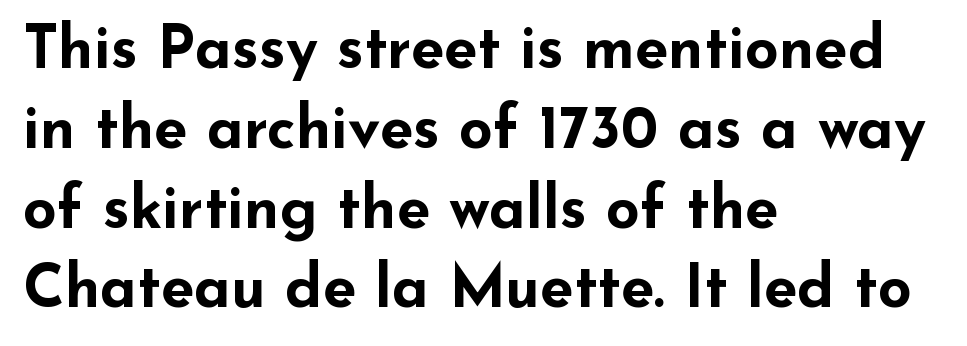
The image shows 60 px bold, wide sans-serif type, upright; set left-aligned, normal line spacing (1.33x), normal letter spacing, not underlined; low stroke contrast and a small x-height.
